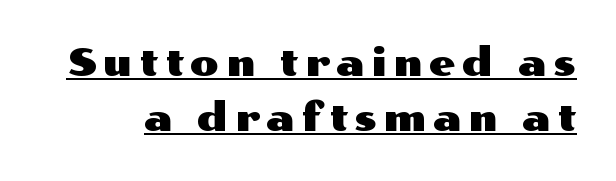
{"serif": "no", "italic": "no", "width": "wide", "stroke_contrast": "medium", "x_height": "medium", "monospaced": "no", "underline": "yes", "line_spacing": "normal", "line_spacing_ratio": 1.44, "glyph_px": 38}
